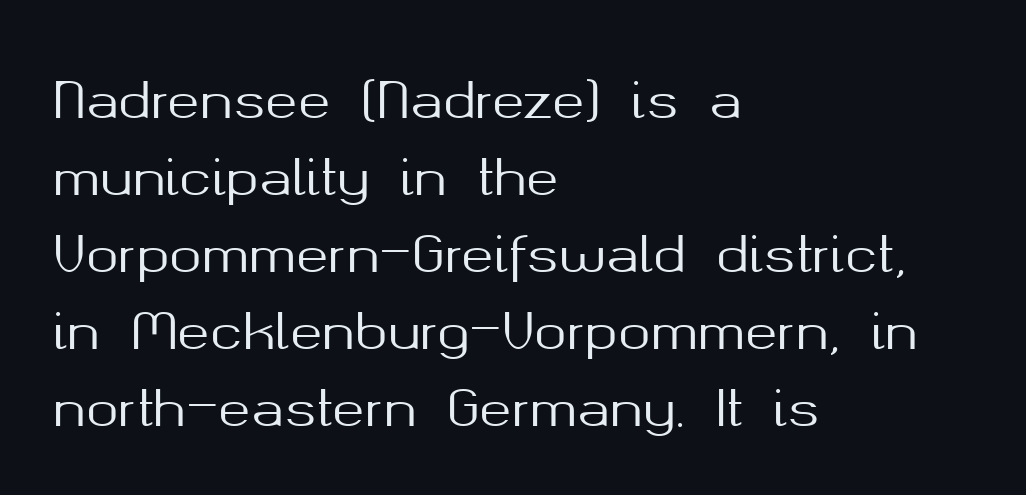
Q: Is the text italic (slanted)? A: No, it is upright.
Q: Is the typeface a serif or a sans-serif typeface? A: Sans-serif.
Q: Is the text underlined? A: No.
Q: How is the paragraph aligned? A: Left-aligned.
Q: Is the spacing between letters normal or unusually wide? A: Normal.
Q: Is the spacing between lines tight, normal or loose? A: Normal.
Q: Width (condensed, normal, or wide)? A: Normal.
Q: Stroke contrast? A: Medium.
Q: x-height? A: Medium.
Q: Monospaced? A: No.
